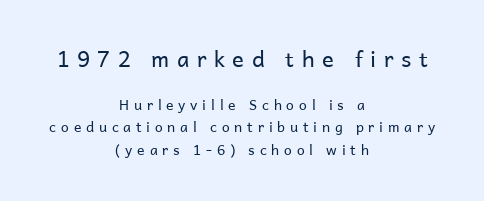
The passage shown has open, widely tracked lettering throughout. Italic? Not at all — the glyphs are vertical. No letter is thick-stroked: the sample isn't bold. A student would notice the top passage is typeset larger than what follows. This sample is center-justified, so both line endings float freely. The lines sit at an ordinary, default distance from one another.
